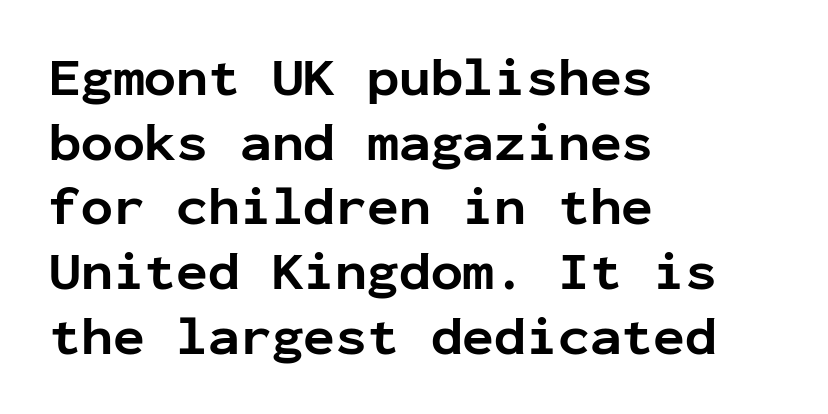
Caption: bold face, heavy strokes. The letters stand straight up with perfectly vertical stems. Casual observation: everything's shoved over to the left. Is this a sans? Yes — the strokes have no serifs.
